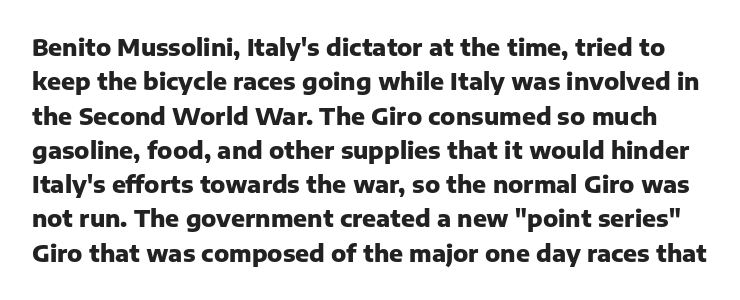
Q: Is the text bold? A: Yes.
Q: Is the text italic (slanted)? A: No, it is upright.
Q: Is the text underlined? A: No.
Q: Is the spacing between letters normal or unusually wide? A: Normal.
Q: Is the spacing between lines tight, normal or loose? A: Normal.
